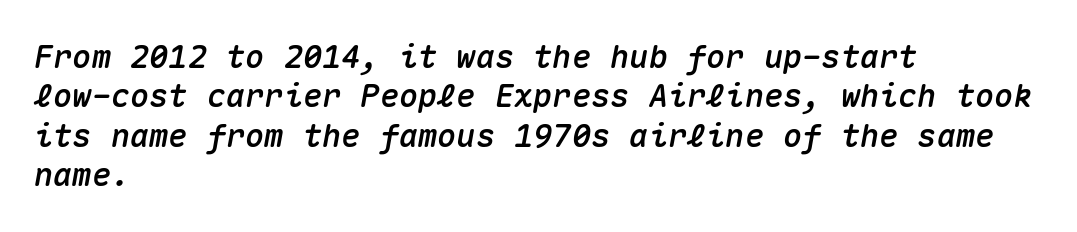
In terms of posture, this sample is oblique. Every character here occupies the same horizontal width, giving the sample a typewriter-like rhythm. These lines stack with their left ends in a neat column. How are the letters spaced? Ordinarily, with no added tracking. The foot of each line stays bare and open.
